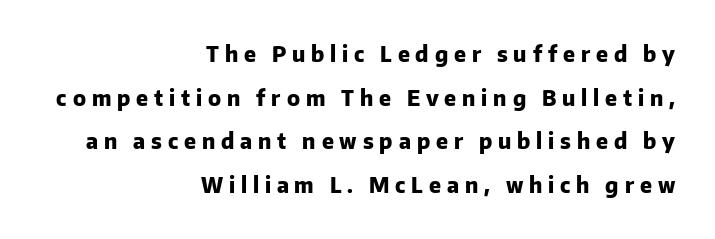
Q: Is the text bold? A: Yes.
Q: Is the text italic (slanted)? A: No, it is upright.
Q: Is the text underlined? A: No.
Q: How is the paragraph aligned? A: Right-aligned.
Q: Is the spacing between letters normal or unusually wide? A: Unusually wide.
Q: Is the spacing between lines tight, normal or loose? A: Loose.
